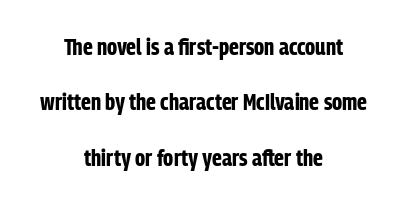
{"italic": "no", "bold": "yes", "underline": "no", "align": "center", "line_spacing": "loose", "line_spacing_ratio": 2.31, "letter_spacing": "normal", "letter_spacing_em": 0.0, "glyph_px": 24}
